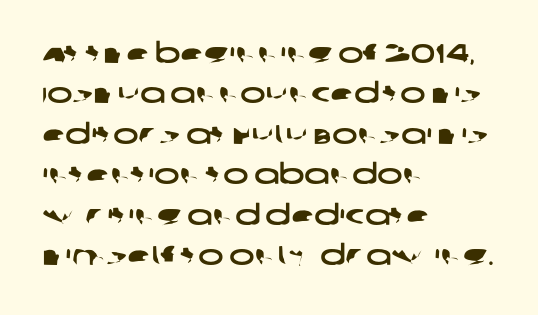
This rendering features lettering with no underline. Successive baselines arrive at the customary interval. Leftover space on each line is placed entirely after the last word. The passage shown has conventional tracking throughout.
